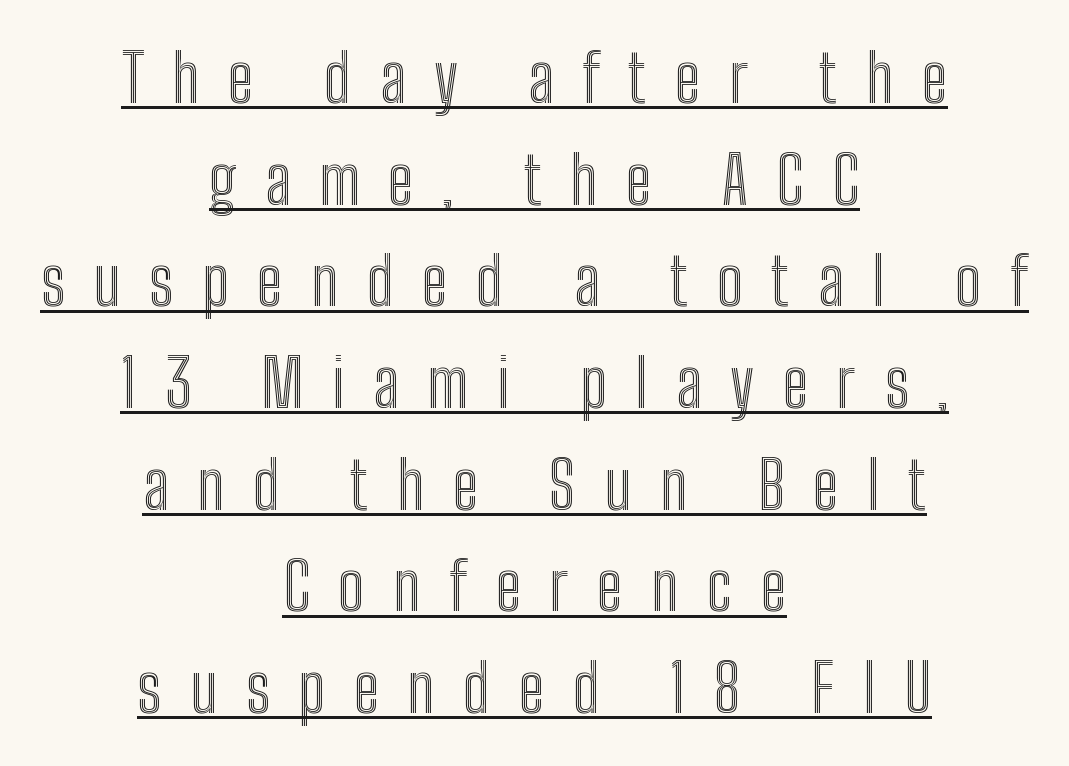
The image shows 66 px condensed type, upright; set centered, normal line spacing (1.54x), unusually wide letter spacing (+0.43 em), underlined; a medium x-height.
